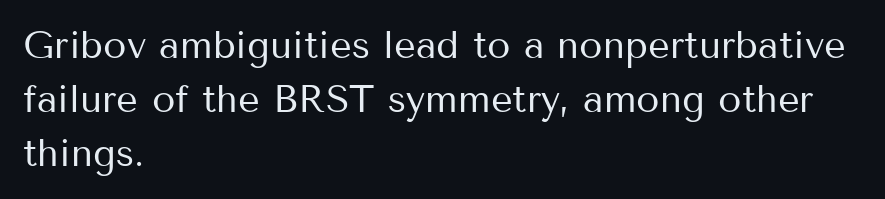
{"serif": "no", "italic": "no", "bold": "no", "weight": "regular", "width": "normal", "stroke_contrast": "medium", "x_height": "medium", "monospaced": "no", "underline": "no", "align": "left", "line_spacing": "normal", "line_spacing_ratio": 1.42, "letter_spacing": "normal", "letter_spacing_em": 0.0, "glyph_px": 38}
